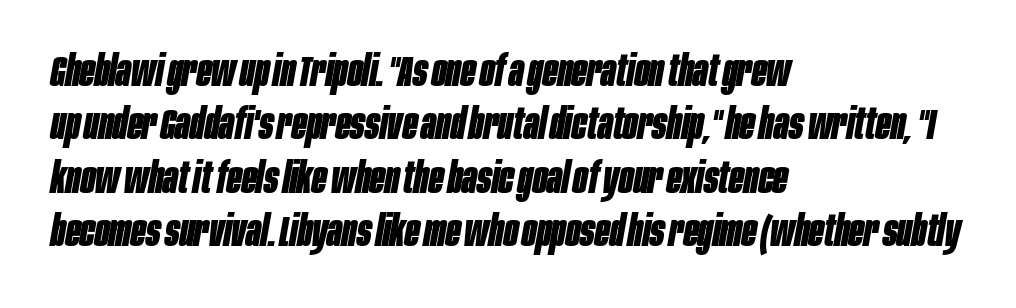
Q: Is the text bold? A: Yes.
Q: Is the text italic (slanted)? A: Yes, it leans right by about 10 degrees.
Q: Is the text underlined? A: No.
Q: How is the paragraph aligned? A: Left-aligned.
Q: Is the spacing between letters normal or unusually wide? A: Normal.
Q: Width (condensed, normal, or wide)? A: Condensed.
Q: Stroke contrast? A: Low.
Q: x-height? A: Large.
Q: Monospaced? A: No.
